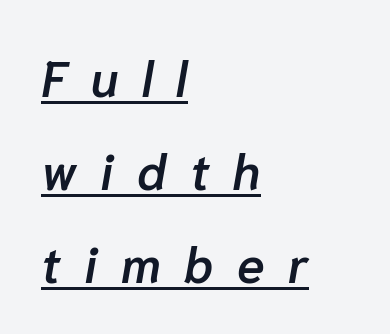
{"italic": "yes", "lean": "right", "slant_degrees": 10, "bold": "semi", "weight": "semibold", "width": "normal", "stroke_contrast": "low", "x_height": "medium", "monospaced": "no", "underline": "yes", "align": "left", "line_spacing_ratio": 1.86, "letter_spacing": "wide", "letter_spacing_em": 0.47, "glyph_px": 50}
